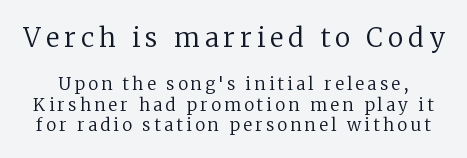
Check the space under the baseline: it is left empty. The designer gave the opening block more size than the closing block. Stems here are at most as thick as an everyday book face. The face used here is rendered with a markedly widened letterfit. Nope, not italic — everything's standing straight.
